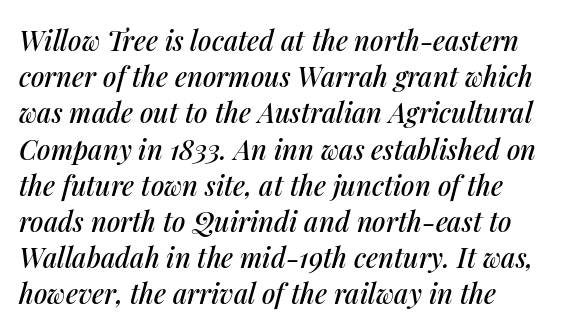
Letter spacing: default. Reading down the column, the eye jumps a familiar distance to each next line. This is oblique type, the kind used for emphasis or titles. Descenders hang freely into open space.
